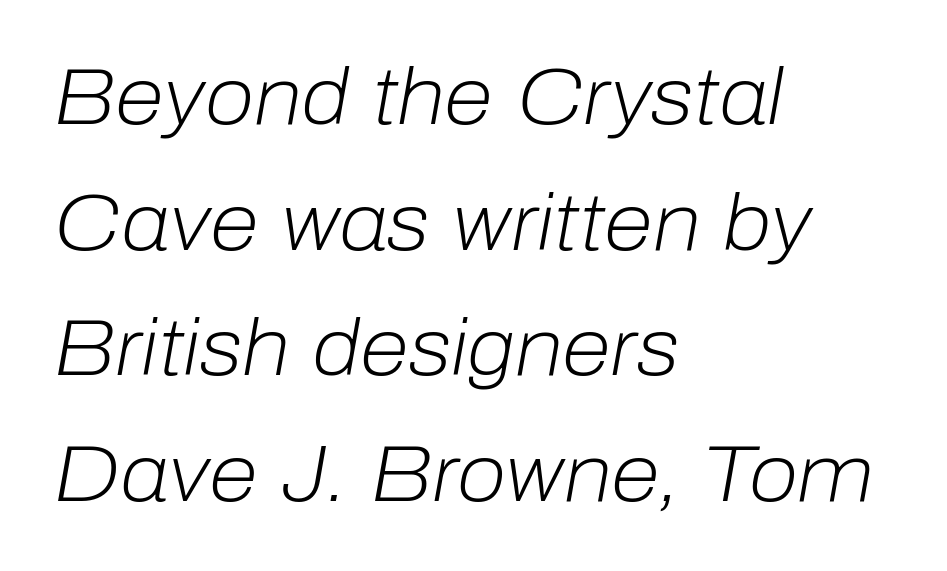
{"italic": "yes", "lean": "right", "slant_degrees": 10, "bold": "no", "weight": "light", "width": "normal", "stroke_contrast": "low", "x_height": "medium", "monospaced": "no", "underline": "no", "align": "left", "line_spacing": "normal", "line_spacing_ratio": 1.57, "letter_spacing": "normal", "letter_spacing_em": 0.0, "glyph_px": 80}
